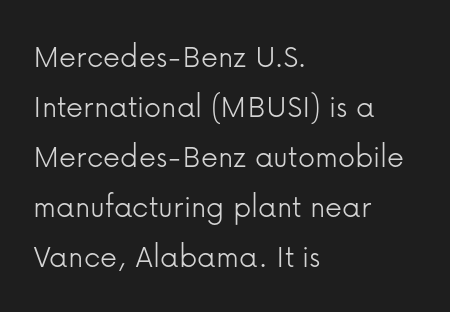
The image shows 34 px light sans-serif type, upright; set left-aligned, normal line spacing (1.47x), normal letter spacing, not underlined; low stroke contrast and a medium x-height.
